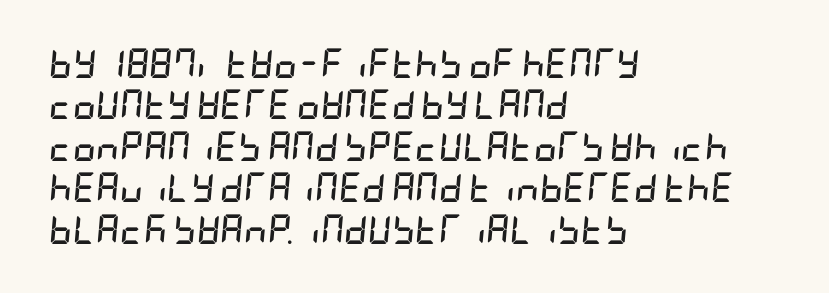
Each word holds together tightly as a unit, with standard inter-letter gaps. The glyphs have the mass of a bold cut. Vertical spacing — default. Tall strokes in this sample are angled rather than plumb. Underline: absent. The typesetter chose a ragged-right arrangement here.
